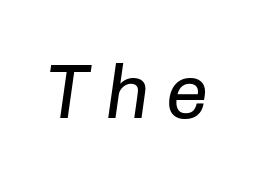
The image shows 77 px regular-weight type, italic (leaning right); set unusually wide letter spacing (+0.2 em), not underlined; low stroke contrast and a medium x-height.
